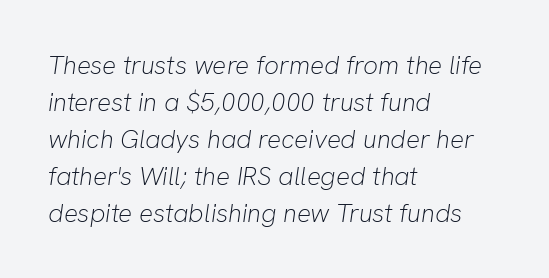
{"italic": "yes", "lean": "right", "slant_degrees": 8, "bold": "no", "underline": "no", "align": "left", "line_spacing": "normal", "line_spacing_ratio": 1.42, "letter_spacing": "normal", "letter_spacing_em": 0.0, "glyph_px": 26}
